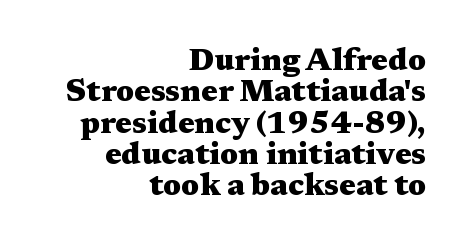
Q: Is the text bold? A: Yes.
Q: Is the text italic (slanted)? A: No, it is upright.
Q: Is the typeface a serif or a sans-serif typeface? A: Serif.
Q: Is the text underlined? A: No.
Q: How is the paragraph aligned? A: Right-aligned.
Q: Is the spacing between letters normal or unusually wide? A: Normal.
Q: Is the spacing between lines tight, normal or loose? A: Tight.
Q: Width (condensed, normal, or wide)? A: Wide.
Q: Stroke contrast? A: Medium.
Q: x-height? A: Medium.
Q: Monospaced? A: No.
